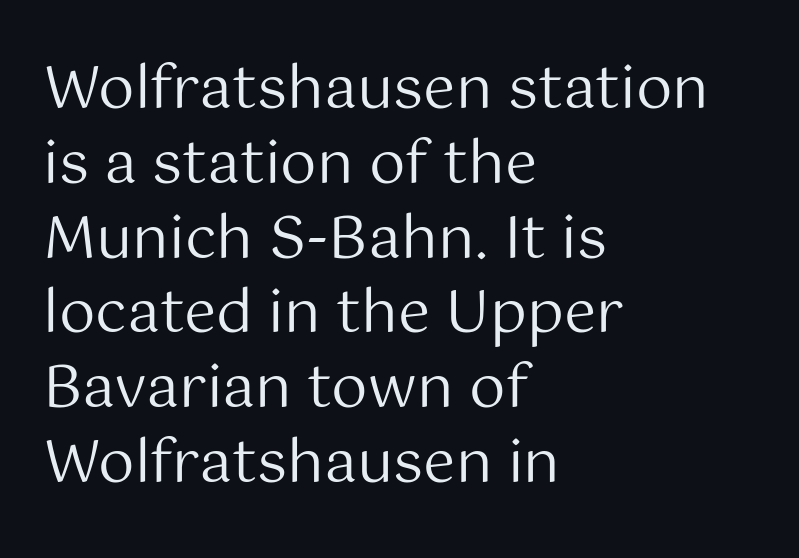
Q: Is the text bold? A: No.
Q: Is the text italic (slanted)? A: No, it is upright.
Q: Is the typeface a serif or a sans-serif typeface? A: Sans-serif.
Q: Is the text underlined? A: No.
Q: How is the paragraph aligned? A: Left-aligned.
Q: Is the spacing between letters normal or unusually wide? A: Normal.
Q: Is the spacing between lines tight, normal or loose? A: Normal.
Q: Width (condensed, normal, or wide)? A: Normal.
Q: Stroke contrast? A: Medium.
Q: x-height? A: Medium.
Q: Monospaced? A: No.
